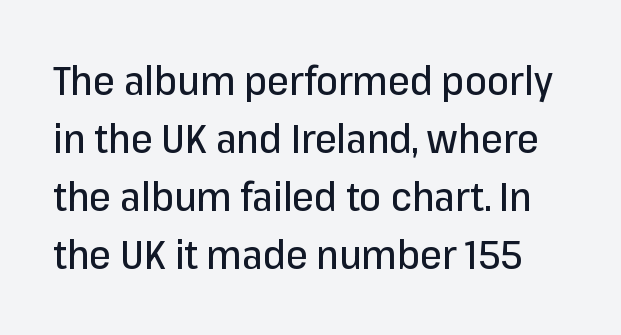
Q: Is the text italic (slanted)? A: No, it is upright.
Q: Is the typeface a serif or a sans-serif typeface? A: Sans-serif.
Q: Is the text underlined? A: No.
Q: Is the spacing between letters normal or unusually wide? A: Normal.
Q: Is the spacing between lines tight, normal or loose? A: Normal.
Q: Width (condensed, normal, or wide)? A: Normal.
Q: Stroke contrast? A: Low.
Q: x-height? A: Medium.
Q: Monospaced? A: No.
